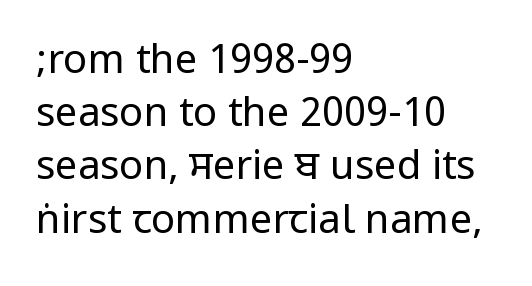
The rendering anchors every line to the left-hand side. Each new line begins a customary step beneath the previous one. The foot of each line stays bare and open. The letters look calm and open, with moderate or lighter stems.
